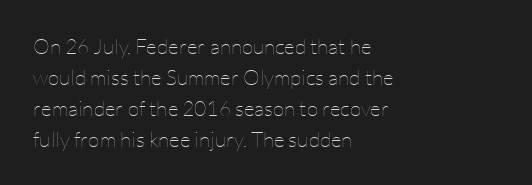
{"italic": "no", "bold": "no", "underline": "no", "align": "left", "line_spacing": "normal", "line_spacing_ratio": 1.47, "letter_spacing": "normal", "letter_spacing_em": 0.0, "glyph_px": 21}
